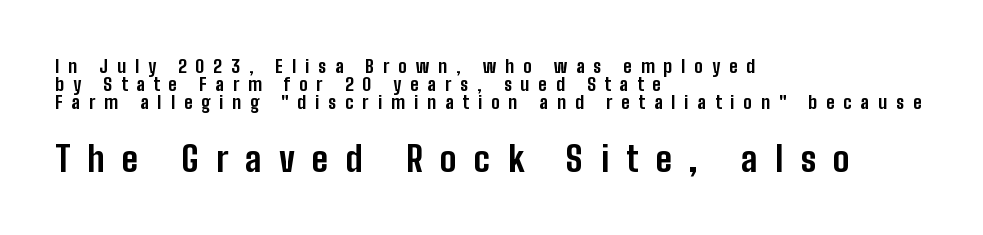
The image shows 35 px bold, condensed sans-serif type, upright; set left-aligned, tight line spacing (1.0x), unusually wide letter spacing (+0.5 em), not underlined; the second (bottom) block is 1.94x larger; low stroke contrast and a medium x-height.
